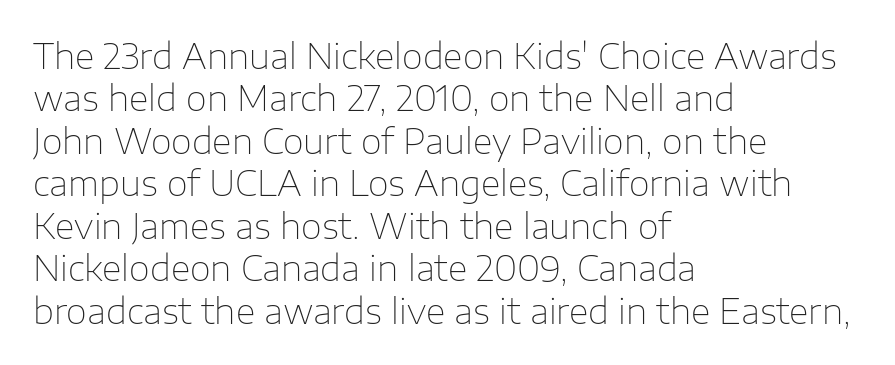
Q: Is the text bold? A: No.
Q: Is the text italic (slanted)? A: No, it is upright.
Q: Is the typeface a serif or a sans-serif typeface? A: Sans-serif.
Q: Is the text underlined? A: No.
Q: How is the paragraph aligned? A: Left-aligned.
Q: Is the spacing between letters normal or unusually wide? A: Normal.
Q: Is the spacing between lines tight, normal or loose? A: Normal.
Q: Width (condensed, normal, or wide)? A: Normal.
Q: Stroke contrast? A: Low.
Q: x-height? A: Medium.
Q: Monospaced? A: No.
